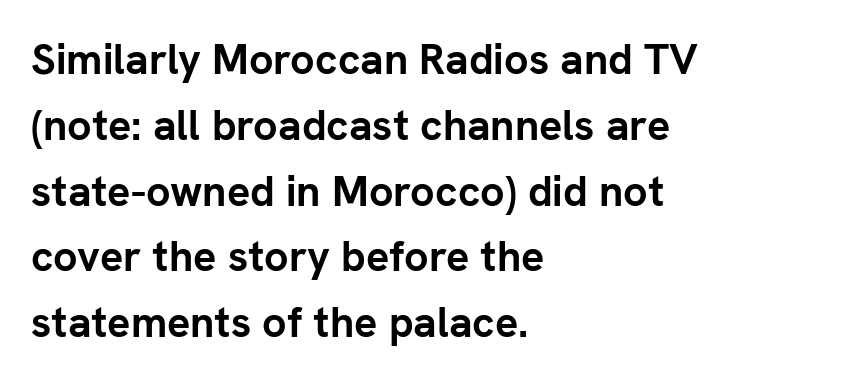
{"serif": "no", "italic": "no", "bold": "yes", "weight": "semibold", "width": "normal", "stroke_contrast": "low", "x_height": "medium", "monospaced": "no", "underline": "no", "align": "left", "line_spacing": "normal", "line_spacing_ratio": 1.53, "letter_spacing": "normal", "letter_spacing_em": 0.0, "glyph_px": 43}
